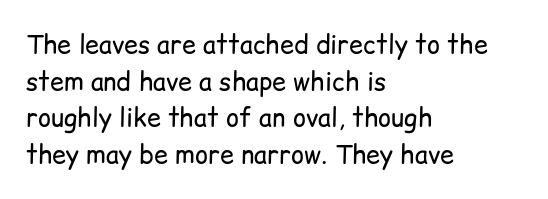
{"italic": "no", "bold": "no", "underline": "no", "align": "left", "line_spacing": "normal", "line_spacing_ratio": 1.47, "letter_spacing": "normal", "letter_spacing_em": 0.0, "glyph_px": 25}
